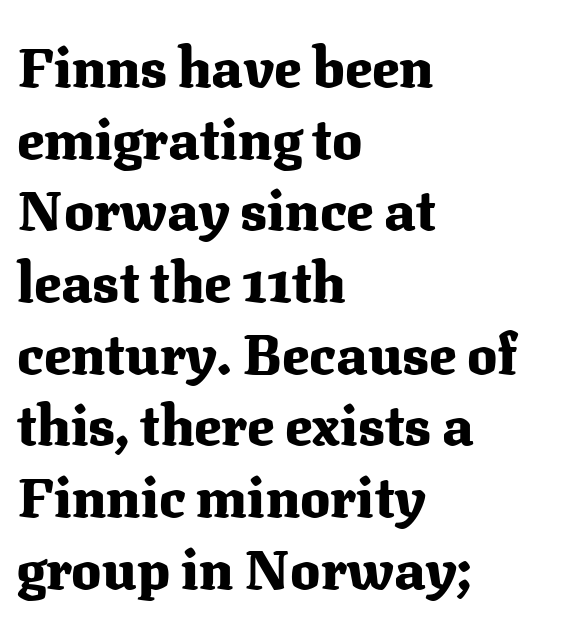
Tall strokes in this sample are plumb rather than angled. Is the type bold? Yes — the strokes are clearly thick and heavy. Vertical spacing — default. Rule under the text: the space is simply empty. Each letter keeps its own natural width here, so spacing adapts to shape.
